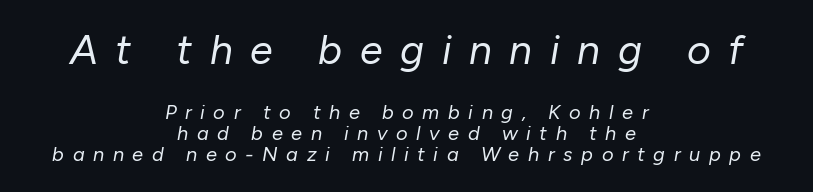
{"italic": "yes", "lean": "right", "slant_degrees": 10, "bold": "no", "weight": "regular", "width": "normal", "stroke_contrast": "low", "x_height": "medium", "monospaced": "no", "underline": "no", "align": "center", "line_spacing": "tight", "line_spacing_ratio": 1.04, "letter_spacing": "wide", "letter_spacing_em": 0.43, "larger_block": "first", "size_ratio": 2.05, "glyph_px": 41}
